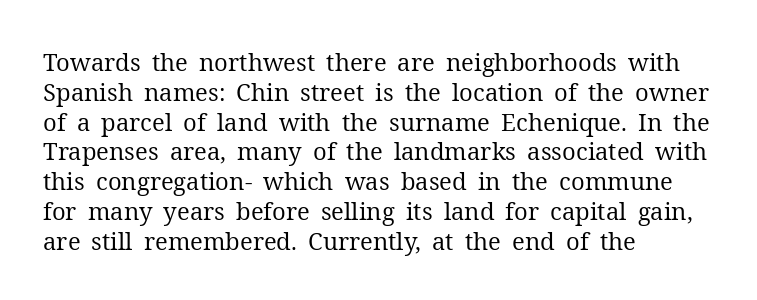
The image shows 24 px text type, upright; set left-aligned, line spacing 1.24x, normal letter spacing, not underlined.
